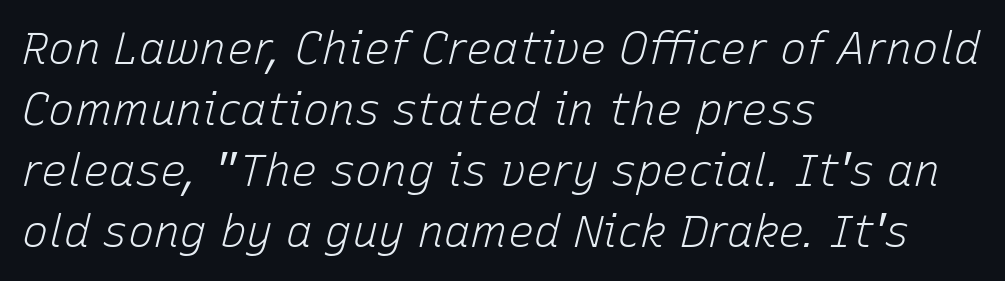
Notice how descenders clear the ascenders below comfortably — that's standard leading. The words here are not underlined. There's an unmistakable incline to the writing here. Stems here are at most as thick as an everyday book face. Horizontal alignment here is leftward, the default for most running prose. These lines keep a tight, regular rhythm from letter to letter.
